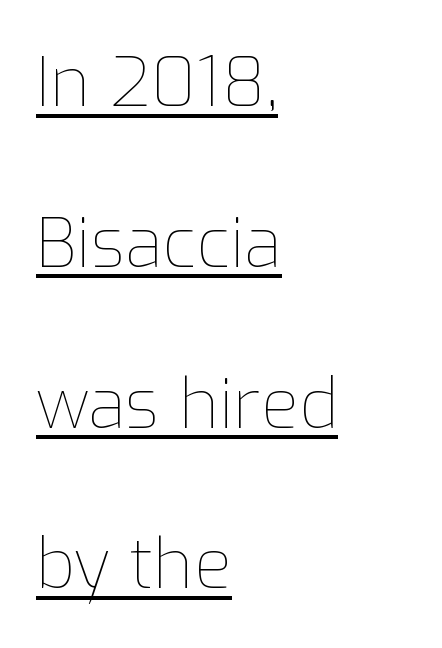
The image shows 69 px thin type, upright; set left-aligned, loose line spacing (2.33x), normal letter spacing, underlined; low stroke contrast and a medium x-height.
